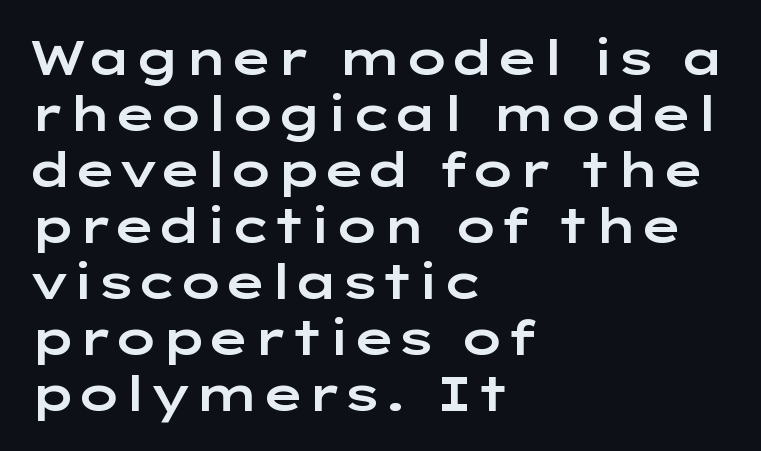
{"serif": "no", "italic": "no", "width": "wide", "stroke_contrast": "low", "x_height": "medium", "monospaced": "no", "underline": "no", "align": "left", "line_spacing_ratio": 1.19, "letter_spacing": "normal", "letter_spacing_em": 0.0, "glyph_px": 47}
